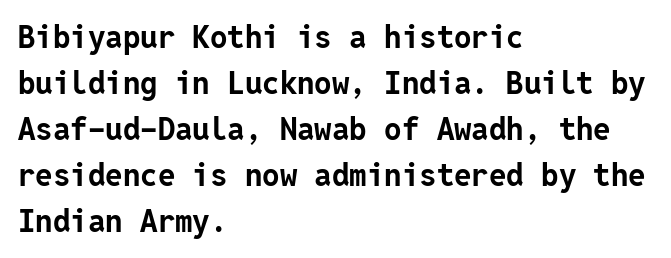
The image shows 31 px bold sans-serif type, upright; set left-aligned, normal line spacing (1.48x), normal letter spacing, not underlined; low stroke contrast and a medium x-height.
